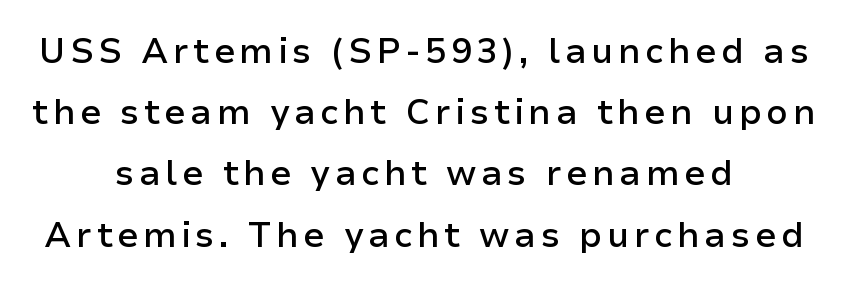
The image shows 35 px semibold sans-serif type, upright; set centered, line spacing 1.75x, not underlined; low stroke contrast and a medium x-height.
